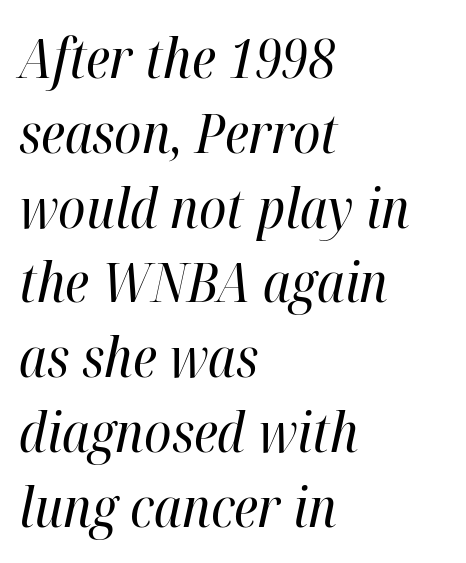
You could not count columns in this text — the font is proportionally spaced. Regarding leading, the lines here are spaced in the standard way. Vertical stems look standard width or narrower in stroke. The lines in this sample share a left origin and differ only in where they stop. Here the glyphs are tracked normally, forming tight word shapes. Descenders are the only things crossing below the line.
